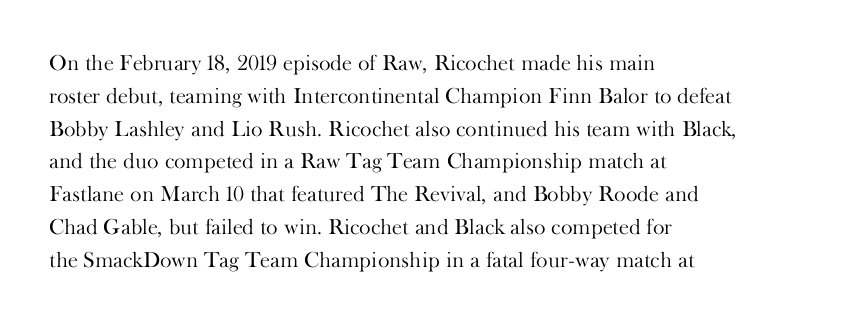
Q: Is the text bold? A: No.
Q: Is the text italic (slanted)? A: No, it is upright.
Q: Is the text underlined? A: No.
Q: How is the paragraph aligned? A: Left-aligned.
Q: Is the spacing between letters normal or unusually wide? A: Normal.
Q: Is the spacing between lines tight, normal or loose? A: Normal.
